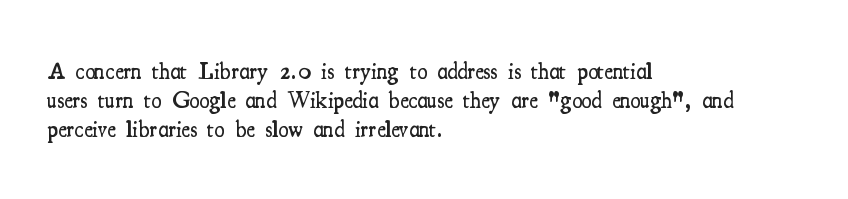
{"italic": "no", "bold": "semi", "underline": "no", "align": "left", "line_spacing": "normal", "line_spacing_ratio": 1.27, "letter_spacing": "normal", "letter_spacing_em": 0.0, "glyph_px": 23}
